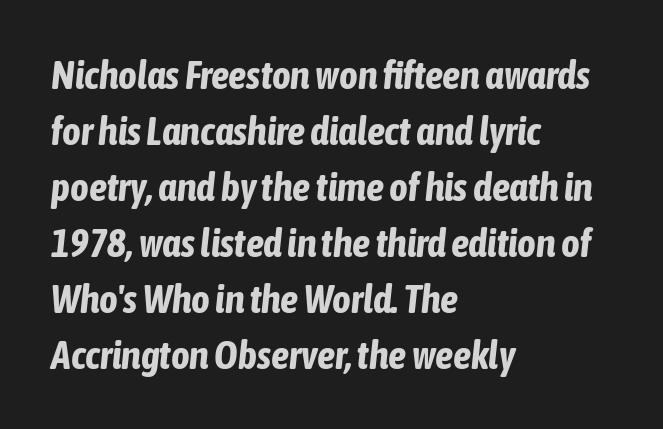
Q: Is the text bold? A: Yes.
Q: Is the text italic (slanted)? A: Yes, it leans right by about 6 degrees.
Q: Is the text underlined? A: No.
Q: How is the paragraph aligned? A: Left-aligned.
Q: Is the spacing between letters normal or unusually wide? A: Normal.
Q: Is the spacing between lines tight, normal or loose? A: Normal.
Q: Width (condensed, normal, or wide)? A: Condensed.
Q: Stroke contrast? A: Low.
Q: x-height? A: Medium.
Q: Monospaced? A: No.
